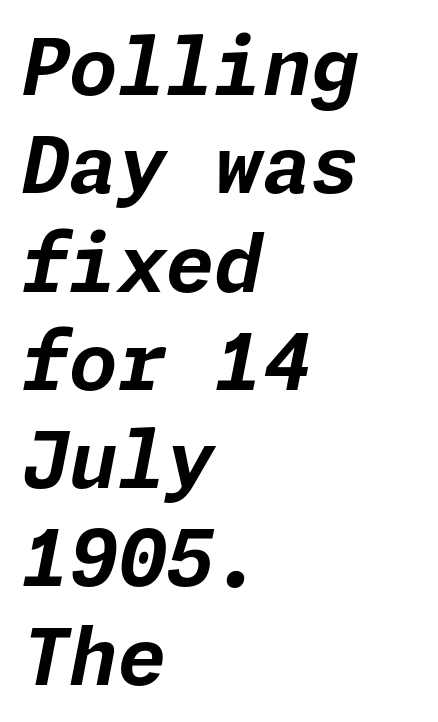
{"italic": "yes", "lean": "right", "slant_degrees": 11, "bold": "yes", "weight": "bold", "width": "normal", "stroke_contrast": "low", "x_height": "medium", "underline": "no", "align": "left", "line_spacing": "normal", "line_spacing_ratio": 1.26, "letter_spacing": "normal", "letter_spacing_em": 0.0, "glyph_px": 78}
